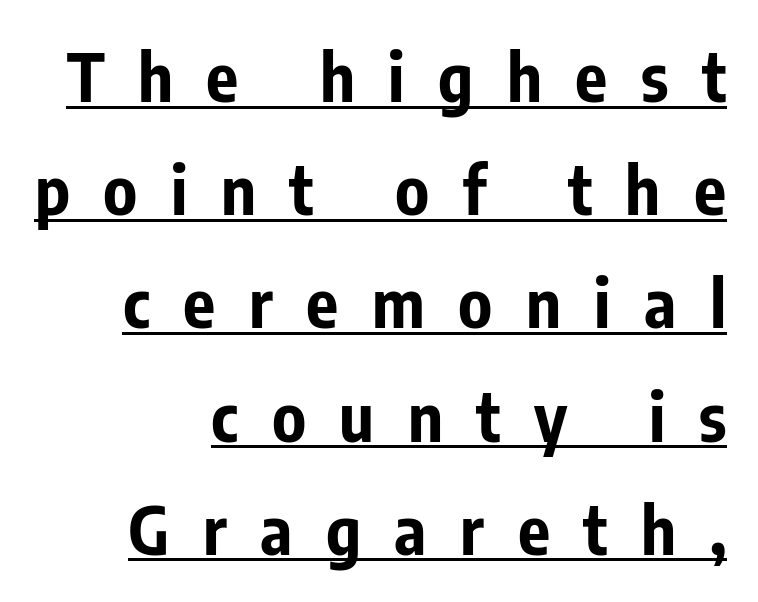
{"serif": "no", "italic": "no", "bold": "yes", "weight": "bold", "width": "condensed", "stroke_contrast": "low", "x_height": "medium", "monospaced": "no", "underline": "yes", "align": "right", "line_spacing": "normal", "line_spacing_ratio": 1.69, "letter_spacing": "wide", "letter_spacing_em": 0.5, "glyph_px": 67}
